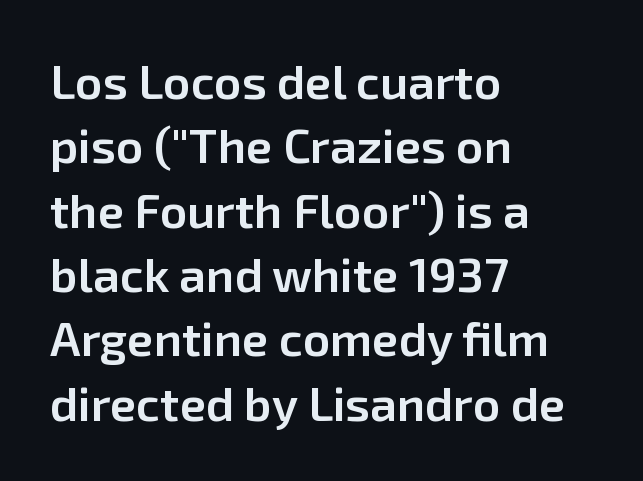
{"serif": "no", "italic": "no", "bold": "semi", "weight": "semibold", "width": "normal", "stroke_contrast": "low", "x_height": "medium", "monospaced": "no", "underline": "no", "align": "left", "line_spacing": "normal", "line_spacing_ratio": 1.34, "letter_spacing": "normal", "letter_spacing_em": 0.0, "glyph_px": 48}
